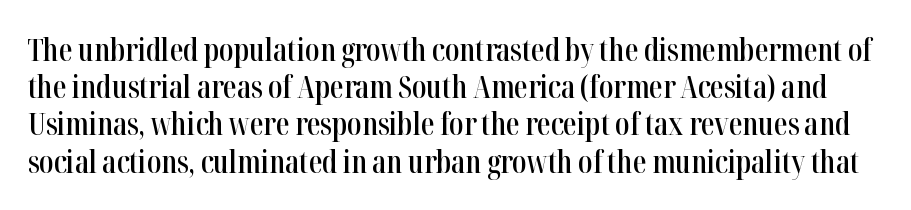
The image shows 30 px semibold, condensed serif type, upright; set line spacing 1.24x, normal letter spacing, not underlined; high stroke contrast and a medium x-height.
